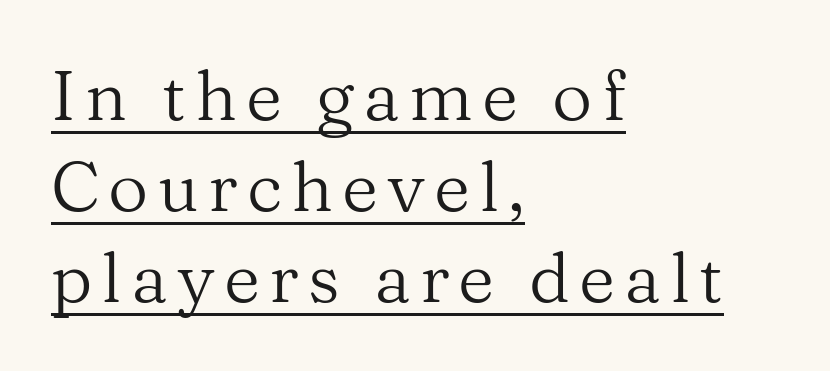
A typesetter would label this face a serif. The letters stand upright; this is a roman face. Each new line begins a customary step beneath the previous one. Is the block centered? No — it sits flush against the left margin. No heavy texture on the line: the type isn't bold.
